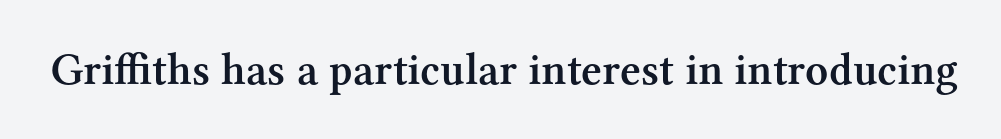
{"serif": "yes", "italic": "no", "bold": "semi", "weight": "semibold", "width": "normal", "stroke_contrast": "medium", "x_height": "medium", "monospaced": "no", "underline": "no", "letter_spacing": "normal", "letter_spacing_em": 0.0, "glyph_px": 45}
